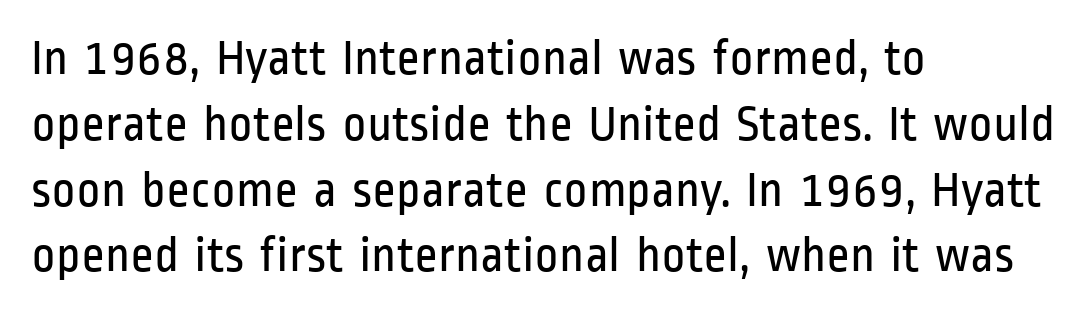
Q: Is the text bold? A: No.
Q: Is the text italic (slanted)? A: No, it is upright.
Q: Is the typeface a serif or a sans-serif typeface? A: Sans-serif.
Q: Is the text underlined? A: No.
Q: How is the paragraph aligned? A: Left-aligned.
Q: Is the spacing between letters normal or unusually wide? A: Normal.
Q: Is the spacing between lines tight, normal or loose? A: Normal.
Q: Width (condensed, normal, or wide)? A: Condensed.
Q: Stroke contrast? A: Low.
Q: x-height? A: Medium.
Q: Monospaced? A: No.
